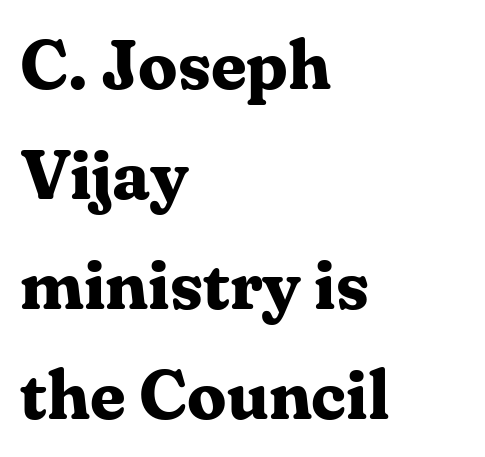
Q: Is the text bold? A: Yes.
Q: Is the text italic (slanted)? A: No, it is upright.
Q: Is the typeface a serif or a sans-serif typeface? A: Serif.
Q: Is the text underlined? A: No.
Q: How is the paragraph aligned? A: Left-aligned.
Q: Is the spacing between letters normal or unusually wide? A: Normal.
Q: Is the spacing between lines tight, normal or loose? A: Normal.
Q: Width (condensed, normal, or wide)? A: Normal.
Q: Stroke contrast? A: Medium.
Q: x-height? A: Medium.
Q: Monospaced? A: No.
